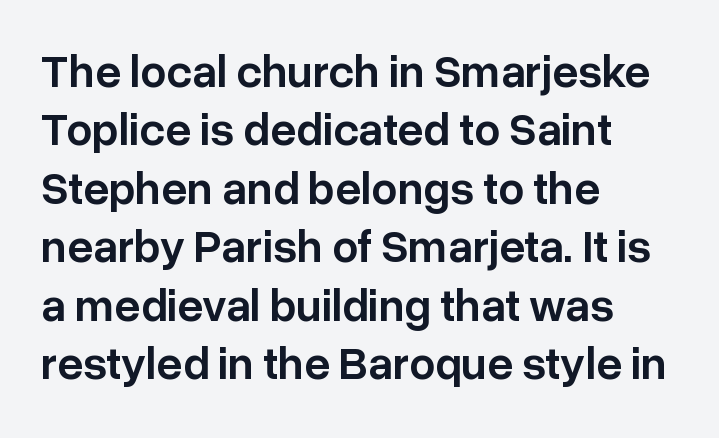
The image shows 46 px semibold sans-serif type, upright; set left-aligned, normal line spacing (1.27x), normal letter spacing, not underlined; low stroke contrast and a medium x-height.
